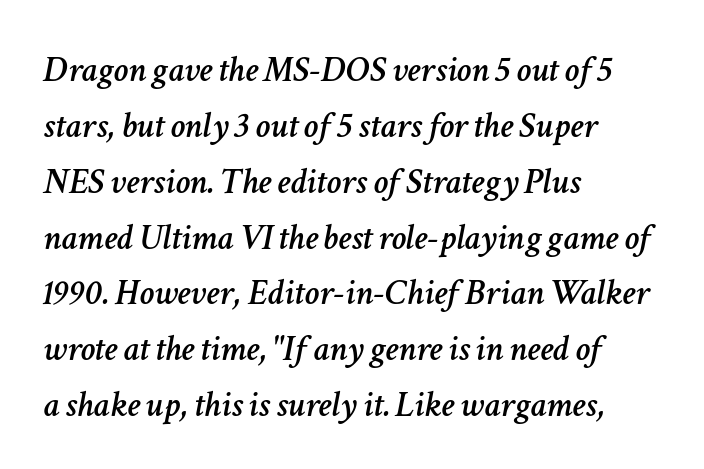
{"italic": "yes", "lean": "right", "slant_degrees": 11, "width": "normal", "stroke_contrast": "low", "x_height": "medium", "monospaced": "no", "underline": "no", "align": "left", "line_spacing": "normal", "line_spacing_ratio": 1.51, "letter_spacing": "normal", "letter_spacing_em": 0.0, "glyph_px": 37}
